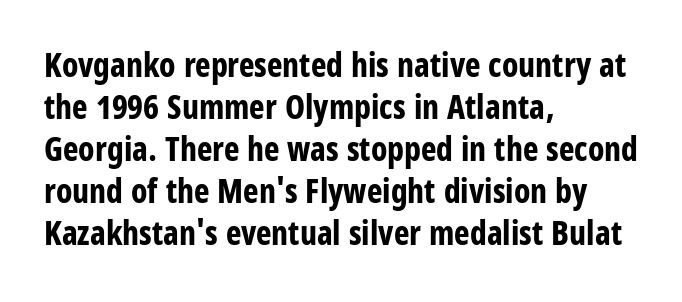
{"serif": "no", "italic": "no", "bold": "yes", "weight": "bold", "width": "condensed", "stroke_contrast": "low", "x_height": "large", "monospaced": "no", "underline": "no", "align": "left", "line_spacing": "normal", "line_spacing_ratio": 1.27, "letter_spacing": "normal", "letter_spacing_em": 0.0, "glyph_px": 33}
